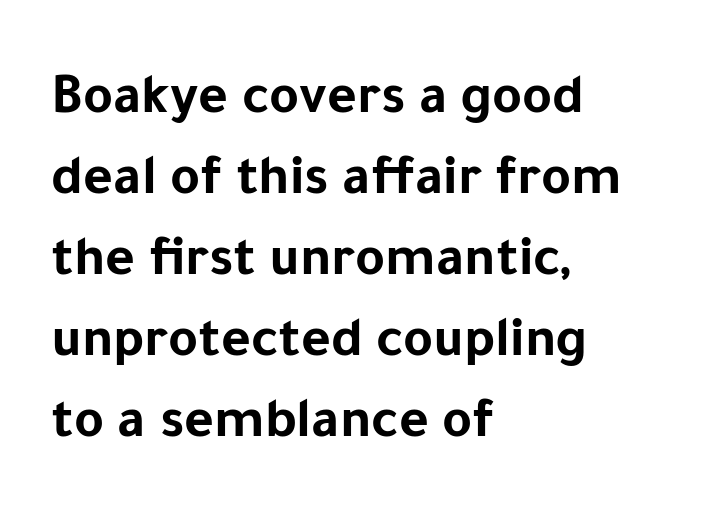
Q: Is the text bold? A: Yes.
Q: Is the text italic (slanted)? A: No, it is upright.
Q: Is the typeface a serif or a sans-serif typeface? A: Sans-serif.
Q: Is the text underlined? A: No.
Q: How is the paragraph aligned? A: Left-aligned.
Q: Is the spacing between letters normal or unusually wide? A: Normal.
Q: Is the spacing between lines tight, normal or loose? A: Normal.
Q: Width (condensed, normal, or wide)? A: Normal.
Q: Stroke contrast? A: Low.
Q: x-height? A: Medium.
Q: Monospaced? A: No.
